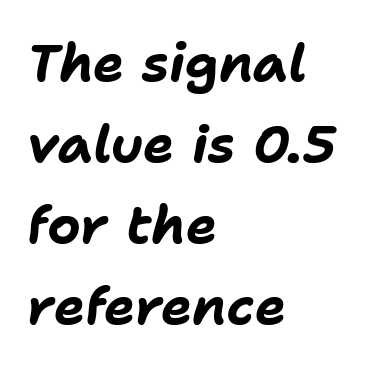
{"italic": "yes", "lean": "right", "slant_degrees": 11, "bold": "yes", "weight": "bold", "width": "normal", "stroke_contrast": "low", "x_height": "medium", "monospaced": "no", "underline": "no", "align": "left", "line_spacing": "normal", "line_spacing_ratio": 1.56, "letter_spacing": "normal", "letter_spacing_em": 0.0, "glyph_px": 52}
